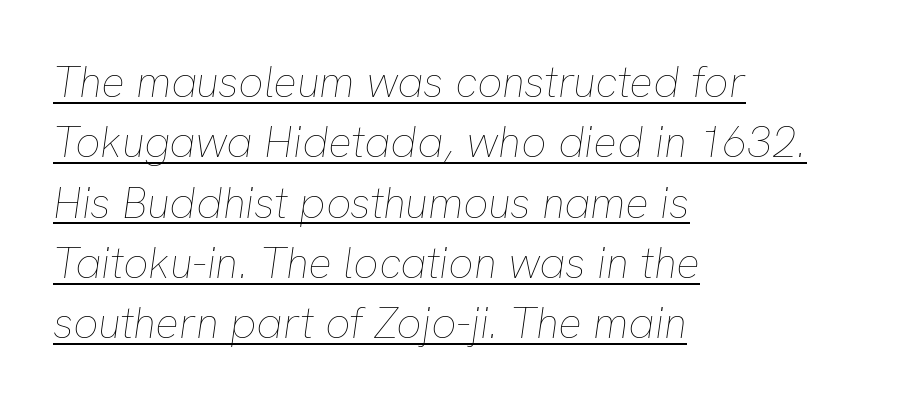
The image shows 44 px thin type, italic (leaning right); set left-aligned, normal line spacing (1.37x), normal letter spacing, underlined; low stroke contrast and a medium x-height.
